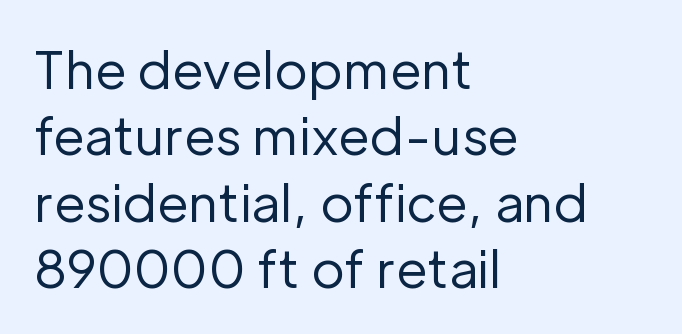
Q: Is the text bold? A: No.
Q: Is the text italic (slanted)? A: No, it is upright.
Q: Is the typeface a serif or a sans-serif typeface? A: Sans-serif.
Q: Is the text underlined? A: No.
Q: How is the paragraph aligned? A: Left-aligned.
Q: Is the spacing between letters normal or unusually wide? A: Normal.
Q: Is the spacing between lines tight, normal or loose? A: Normal.
Q: Width (condensed, normal, or wide)? A: Normal.
Q: Stroke contrast? A: Low.
Q: x-height? A: Medium.
Q: Monospaced? A: No.
